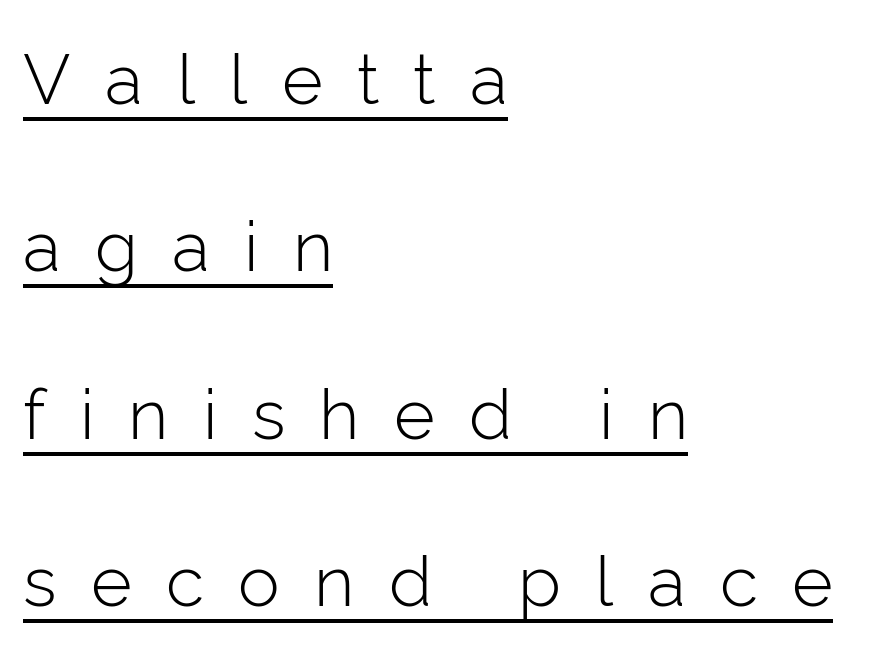
{"serif": "no", "italic": "no", "bold": "no", "weight": "light", "width": "normal", "stroke_contrast": "low", "x_height": "medium", "monospaced": "no", "underline": "yes", "align": "left", "line_spacing": "loose", "line_spacing_ratio": 2.39, "letter_spacing": "wide", "letter_spacing_em": 0.49, "glyph_px": 70}
